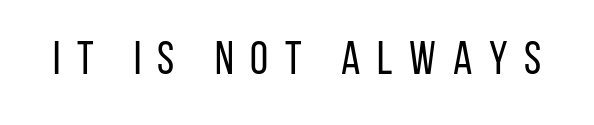
Here the designer chose a conventional face with non-uniform glyph widths. Style check: upright. This sample uses expanded letter spacing, leaving extra air between glyphs. The space directly below the letters is spotless. No letter is thick-stroked: the sample isn't bold.
